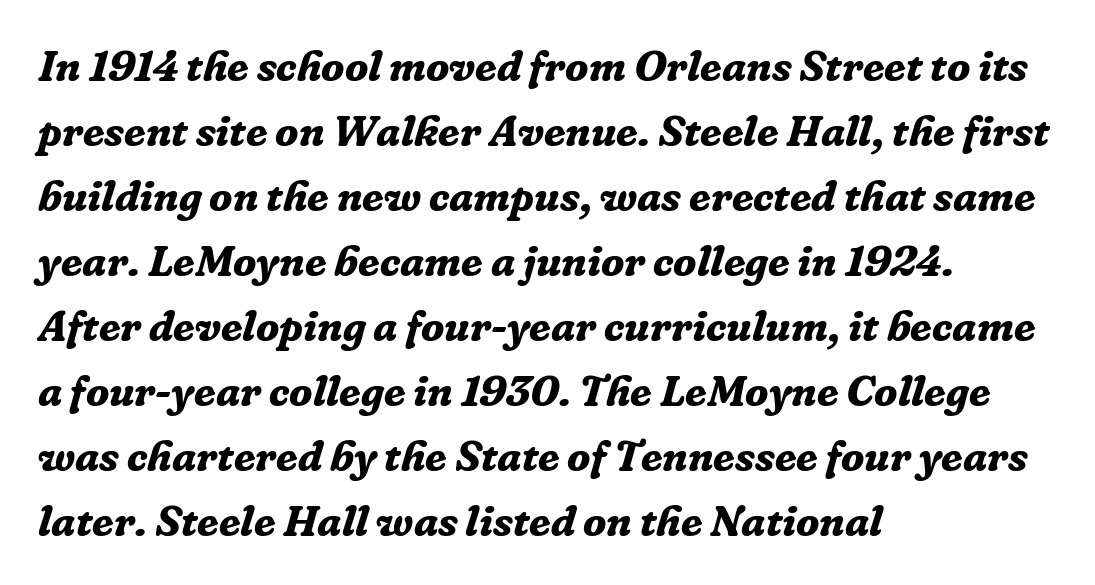
{"serif": "yes", "italic": "yes", "lean": "right", "slant_degrees": 16, "bold": "yes", "weight": "bold", "width": "normal", "stroke_contrast": "low", "x_height": "medium", "monospaced": "no", "underline": "no", "align": "left", "line_spacing": "normal", "line_spacing_ratio": 1.51, "letter_spacing": "normal", "letter_spacing_em": 0.0, "glyph_px": 43}
